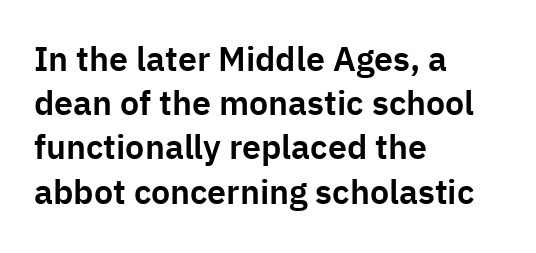
The image shows 34 px sans-serif type, upright; set left-aligned, normal line spacing (1.3x), normal letter spacing, not underlined; low stroke contrast and a medium x-height.
